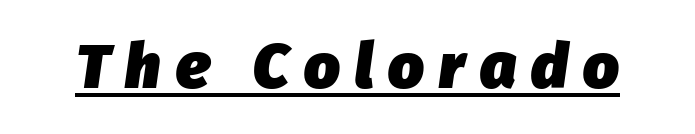
The image shows 63 px heavy type, italic (leaning right); set unusually wide letter spacing (+0.24 em), underlined; low stroke contrast and a medium x-height.
